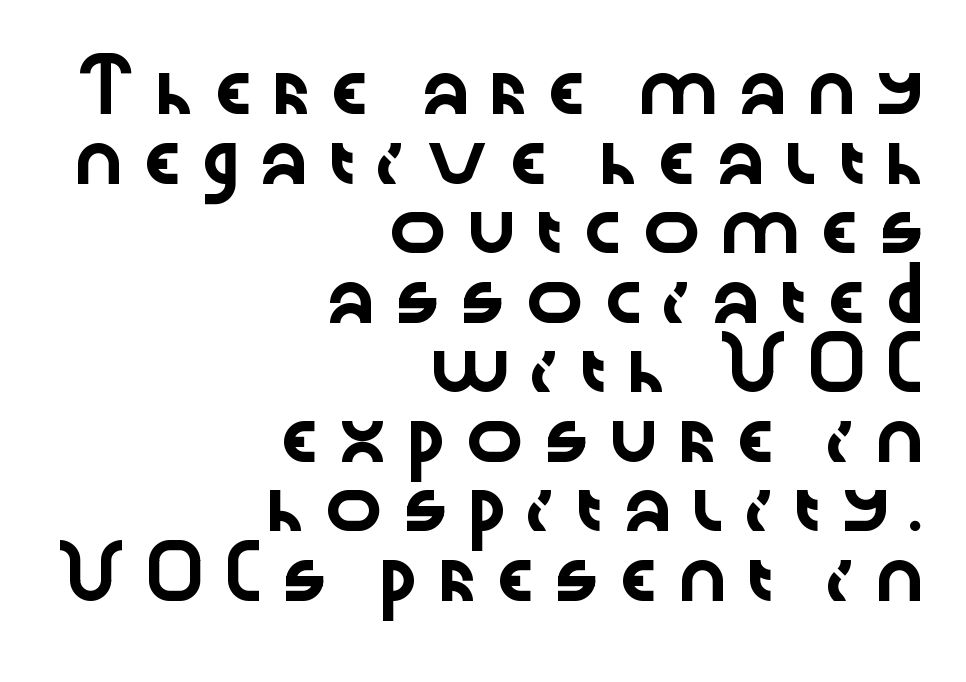
{"serif": "no", "italic": "no", "width": "wide", "stroke_contrast": "low", "x_height": "medium", "monospaced": "no", "underline": "no", "align": "right", "line_spacing": "normal", "line_spacing_ratio": 1.42, "letter_spacing": "wide", "letter_spacing_em": 0.24, "glyph_px": 49}
